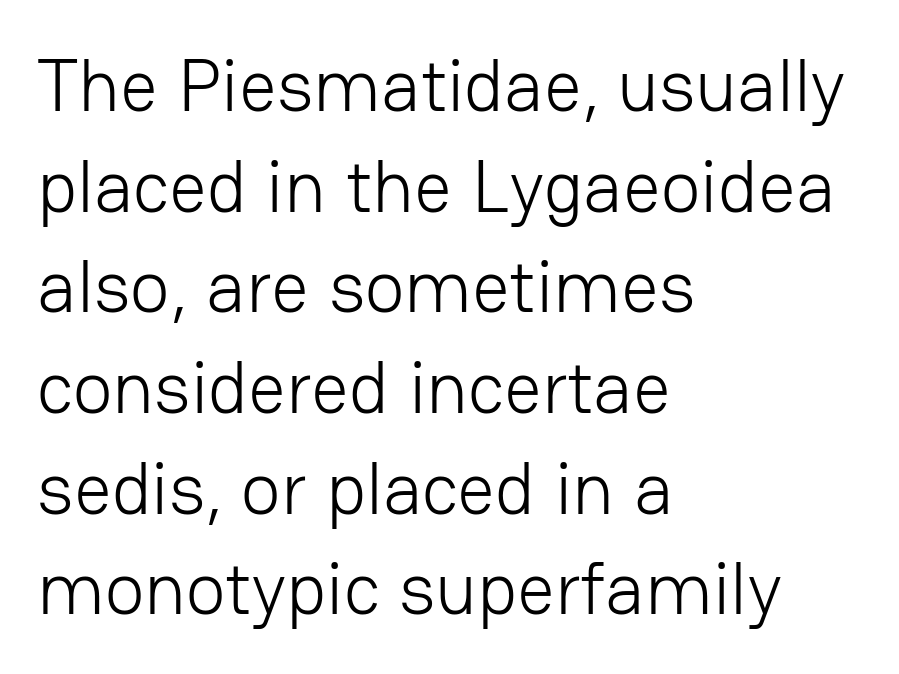
The image shows 74 px light sans-serif type, upright; set left-aligned, normal line spacing (1.36x), normal letter spacing, not underlined; low stroke contrast and a medium x-height.
